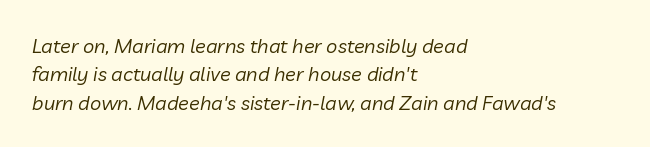
Q: Is the text bold? A: No.
Q: Is the text italic (slanted)? A: Yes, it leans right by about 10 degrees.
Q: Is the text underlined? A: No.
Q: How is the paragraph aligned? A: Left-aligned.
Q: Is the spacing between letters normal or unusually wide? A: Normal.
Q: Is the spacing between lines tight, normal or loose? A: Normal.
